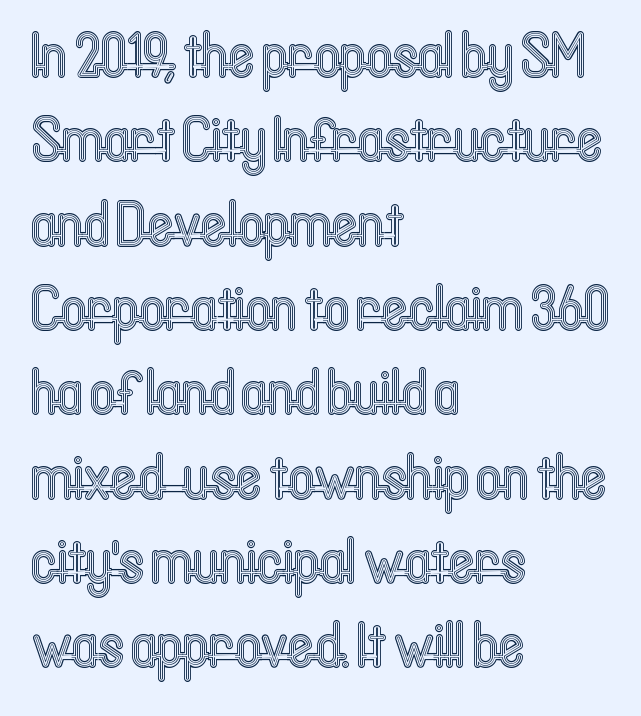
Q: Is the text italic (slanted)? A: No, it is upright.
Q: Is the text underlined? A: No.
Q: How is the paragraph aligned? A: Left-aligned.
Q: Is the spacing between letters normal or unusually wide? A: Normal.
Q: Is the spacing between lines tight, normal or loose? A: Normal.
Q: Width (condensed, normal, or wide)? A: Condensed.
Q: x-height? A: Medium.
Q: Monospaced? A: No.
